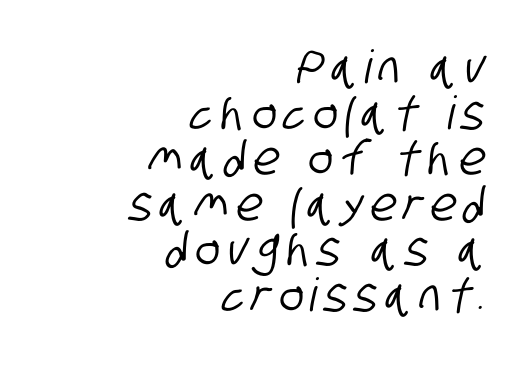
Q: Is the typeface a serif or a sans-serif typeface? A: Sans-serif.
Q: Is the text underlined? A: No.
Q: How is the paragraph aligned? A: Right-aligned.
Q: Is the spacing between lines tight, normal or loose? A: Tight.
Q: Width (condensed, normal, or wide)? A: Condensed.
Q: Stroke contrast? A: Low.
Q: x-height? A: Large.
Q: Monospaced? A: No.
